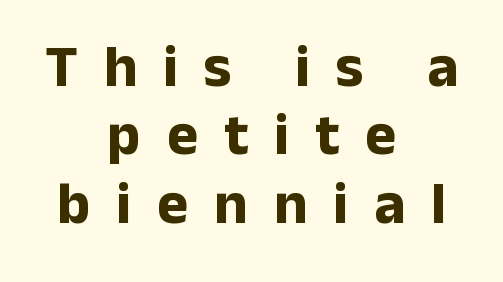
The image shows 59 px bold sans-serif type, upright; set centered, line spacing 1.16x, unusually wide letter spacing (+0.44 em), not underlined; low stroke contrast and a medium x-height.
